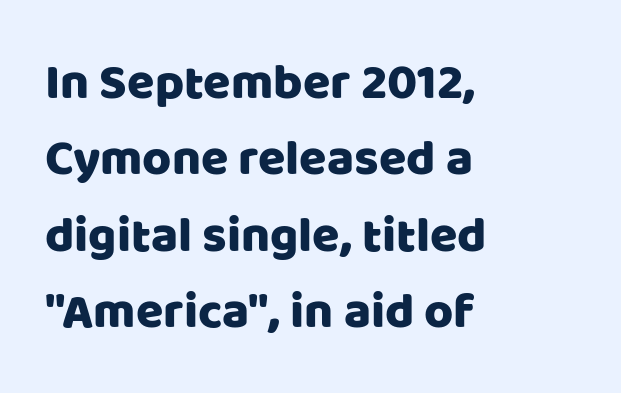
Here the glyphs are tracked normally, forming tight word shapes. The type sits square on the baseline with zero lean. The rows are spaced the way most documents space them. The letters advance in unequal steps, a hallmark of proportional type. Left-aligned paragraph, ragged on the right. Type without underlining.
